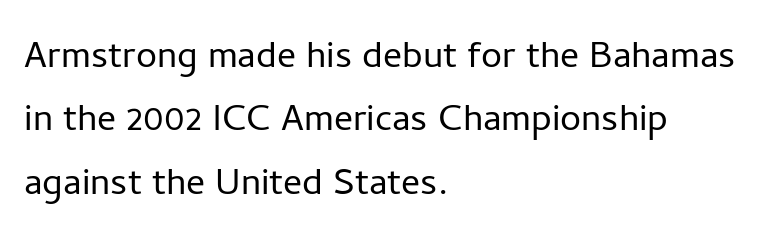
Q: Is the text bold? A: No.
Q: Is the text italic (slanted)? A: No, it is upright.
Q: Is the typeface a serif or a sans-serif typeface? A: Sans-serif.
Q: Is the text underlined? A: No.
Q: How is the paragraph aligned? A: Left-aligned.
Q: Is the spacing between letters normal or unusually wide? A: Normal.
Q: Is the spacing between lines tight, normal or loose? A: Normal.
Q: Width (condensed, normal, or wide)? A: Normal.
Q: Stroke contrast? A: Low.
Q: x-height? A: Medium.
Q: Monospaced? A: No.
